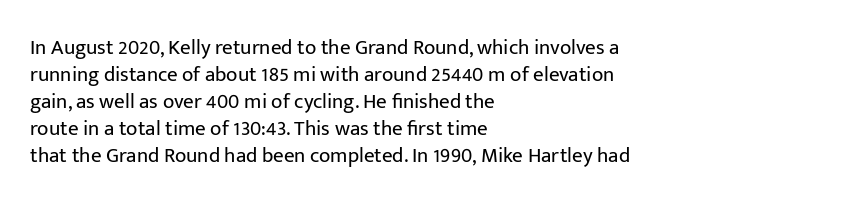
Q: Is the text bold? A: No.
Q: Is the text italic (slanted)? A: No, it is upright.
Q: Is the text underlined? A: No.
Q: How is the paragraph aligned? A: Left-aligned.
Q: Is the spacing between letters normal or unusually wide? A: Normal.
Q: Is the spacing between lines tight, normal or loose? A: Normal.
